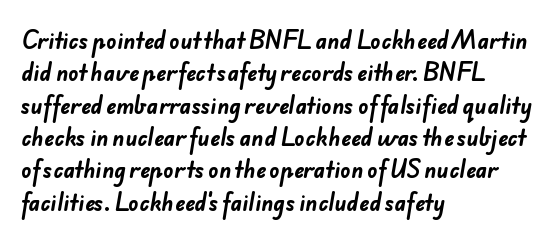
The passage shown stacks its lines at a standard gap. The line texture is even and compact thanks to regular tracking. The lines are quadded left. In terms of weight, the rendering is a true, heavy bold. The foot of each line stays bare and open.
